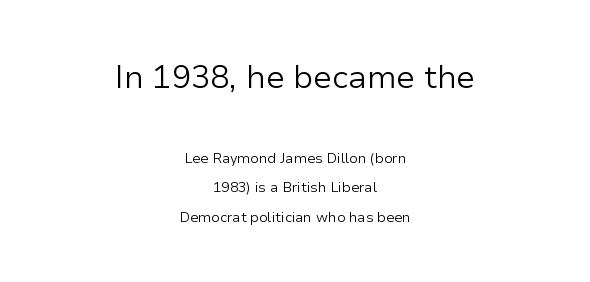
What's the leading like? Stretched, with rows far apart. Type without underlining. Leftover space on each line is divided equally before and after the words. Size contrast runs from large at the top to small at the bottom. The characters display no serif detailing; their extremities are plain. A light-to-regular cut is what we see here.
